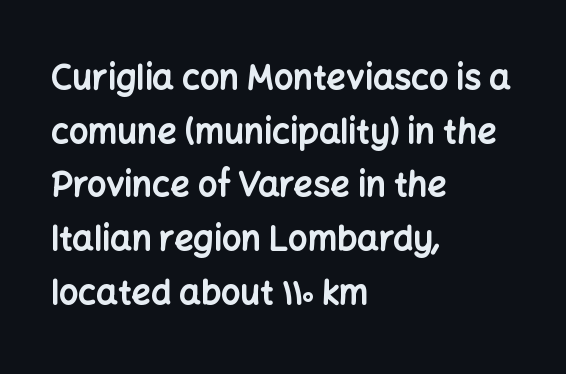
{"serif": "no", "italic": "no", "bold": "yes", "weight": "bold", "width": "normal", "stroke_contrast": "low", "x_height": "medium", "monospaced": "no", "underline": "no", "align": "left", "line_spacing": "normal", "line_spacing_ratio": 1.58, "letter_spacing": "normal", "letter_spacing_em": 0.0, "glyph_px": 34}
